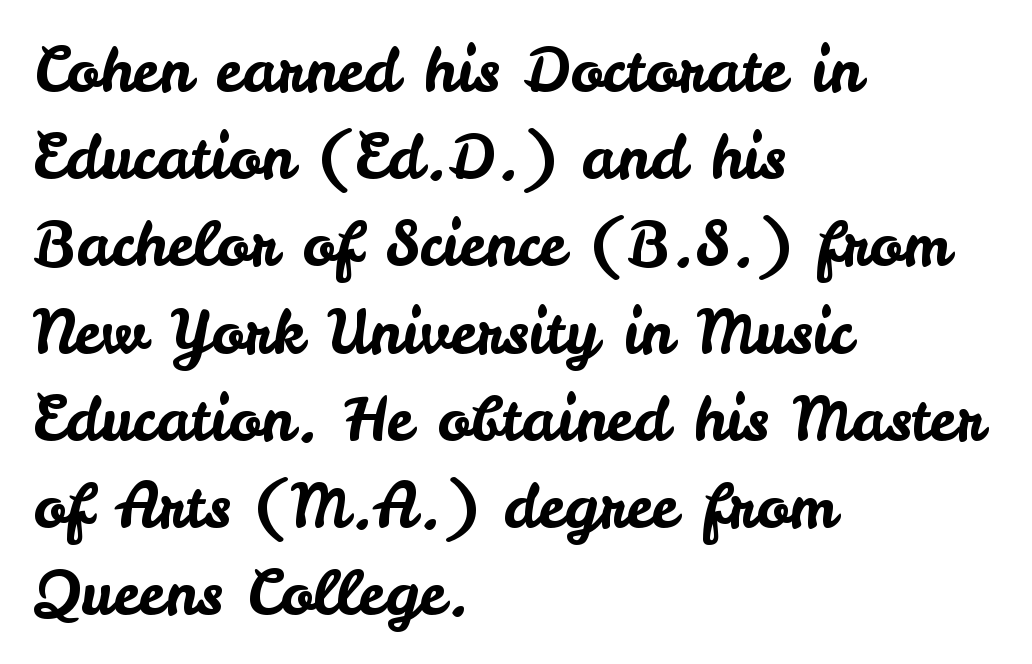
Q: Is the text italic (slanted)? A: Yes.
Q: Is the typeface a serif or a sans-serif typeface? A: Sans-serif.
Q: Is the text underlined? A: No.
Q: How is the paragraph aligned? A: Left-aligned.
Q: Is the spacing between letters normal or unusually wide? A: Normal.
Q: Is the spacing between lines tight, normal or loose? A: Normal.
Q: Width (condensed, normal, or wide)? A: Normal.
Q: Stroke contrast? A: Low.
Q: x-height? A: Small.
Q: Monospaced? A: No.
